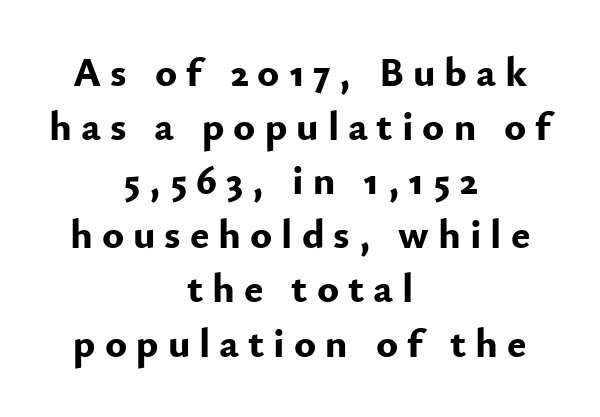
The image shows 41 px bold sans-serif type, upright; set centered, normal line spacing (1.32x), unusually wide letter spacing (+0.22 em), not underlined; low stroke contrast and a small x-height.
